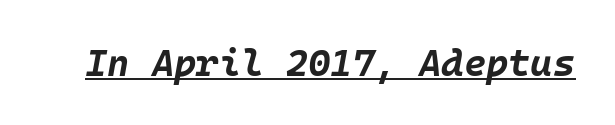
The image shows 38 px bold type, italic (leaning right); set normal letter spacing, underlined; low stroke contrast and a large x-height.
